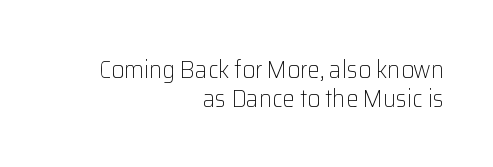
The image shows 25 px text type, upright; set right-aligned, tight line spacing (1.15x), normal letter spacing, not underlined.
